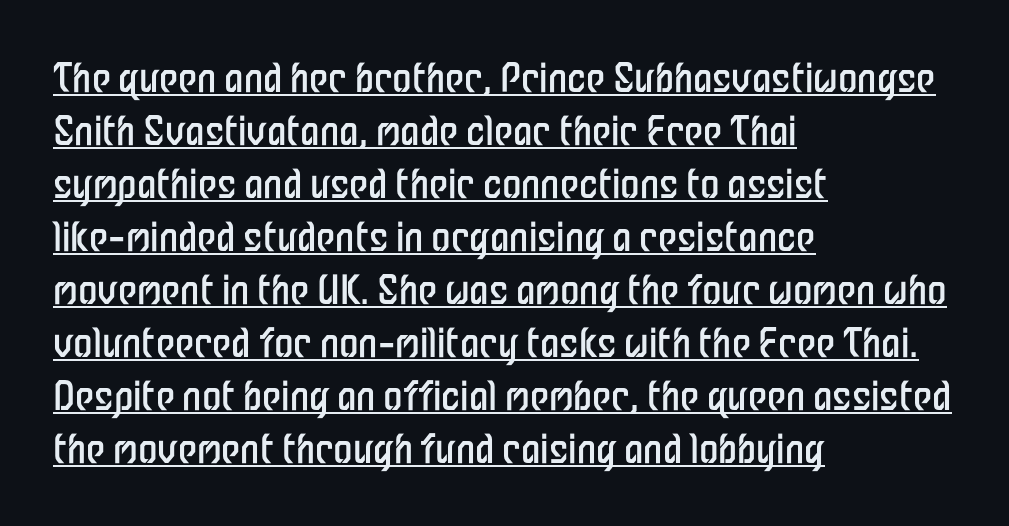
The image shows 39 px regular-weight, condensed sans-serif type, upright; set left-aligned, normal line spacing (1.36x), normal letter spacing, underlined; low stroke contrast and a medium x-height.
